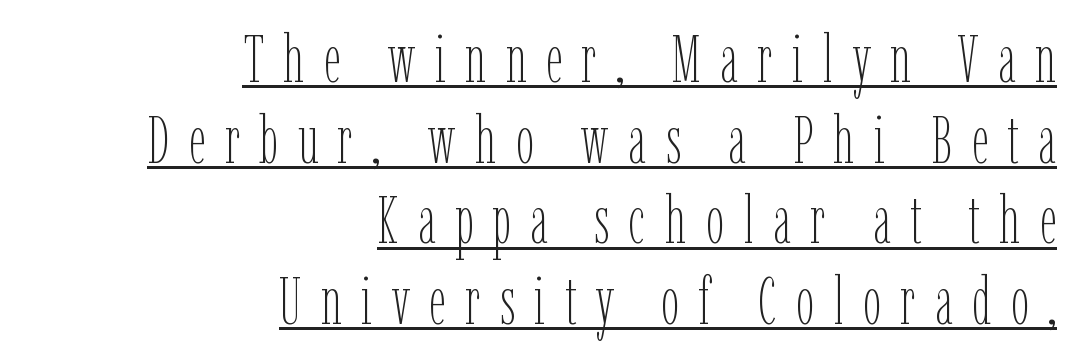
The image shows 66 px thin, condensed type, upright; set right-aligned, line spacing 1.22x, unusually wide letter spacing (+0.29 em), underlined; low stroke contrast and a medium x-height.
